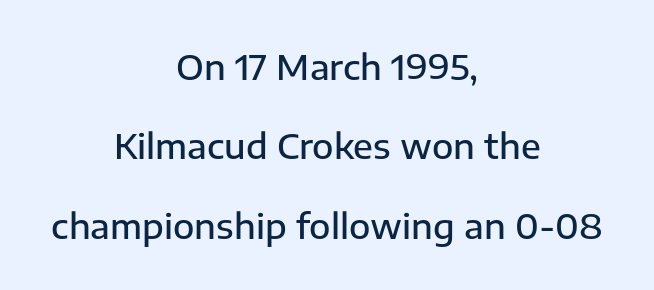
Q: Is the text bold? A: Semi-bold.
Q: Is the text italic (slanted)? A: No, it is upright.
Q: Is the typeface a serif or a sans-serif typeface? A: Sans-serif.
Q: Is the text underlined? A: No.
Q: How is the paragraph aligned? A: Centered.
Q: Is the spacing between letters normal or unusually wide? A: Normal.
Q: Is the spacing between lines tight, normal or loose? A: Loose.
Q: Width (condensed, normal, or wide)? A: Normal.
Q: Stroke contrast? A: Low.
Q: x-height? A: Medium.
Q: Monospaced? A: No.
